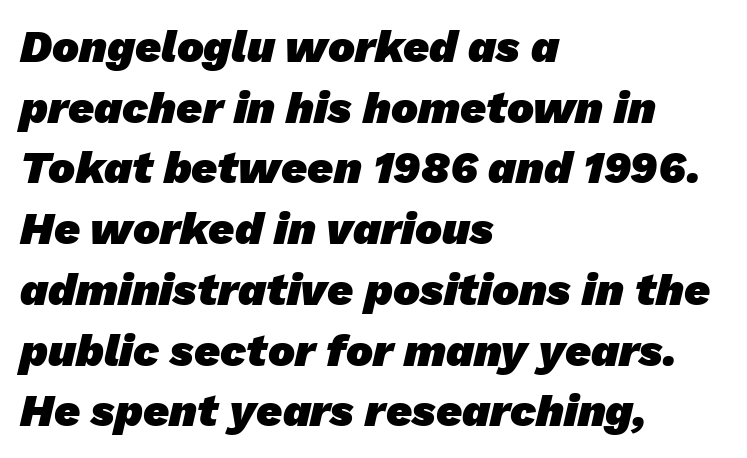
{"serif": "no", "bold": "yes", "weight": "heavy", "width": "normal", "stroke_contrast": "low", "x_height": "medium", "monospaced": "no", "underline": "no", "align": "left", "line_spacing": "normal", "line_spacing_ratio": 1.35, "letter_spacing": "normal", "letter_spacing_em": 0.0, "glyph_px": 45}
